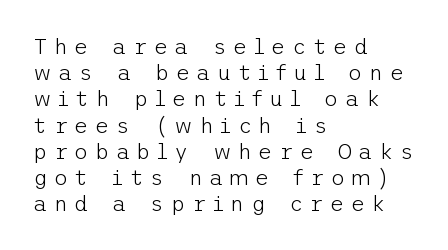
{"italic": "no", "bold": "no", "underline": "no", "align": "left", "line_spacing_ratio": 1.19, "letter_spacing": "wide", "letter_spacing_em": 0.29, "glyph_px": 22}
